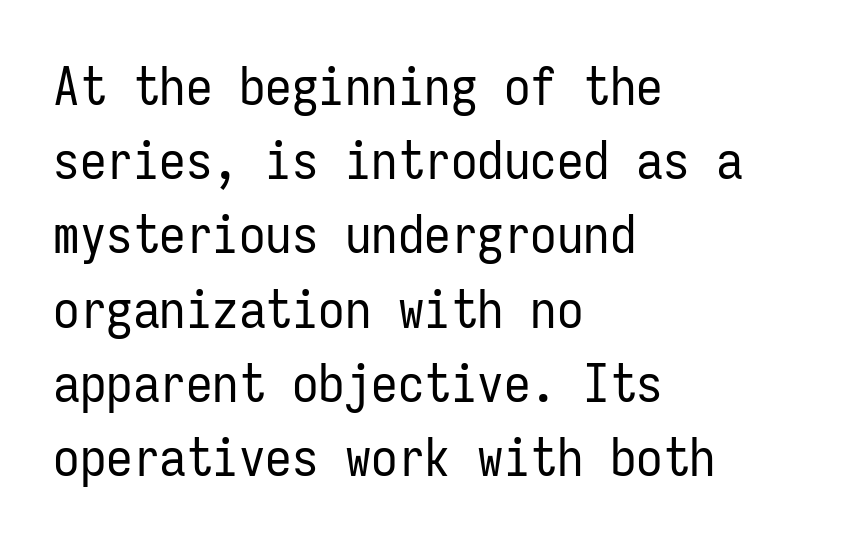
{"serif": "no", "italic": "no", "bold": "no", "weight": "regular", "width": "condensed", "stroke_contrast": "low", "x_height": "medium", "monospaced": "yes", "underline": "no", "align": "left", "line_spacing": "normal", "line_spacing_ratio": 1.4, "letter_spacing": "normal", "letter_spacing_em": 0.0, "glyph_px": 53}
